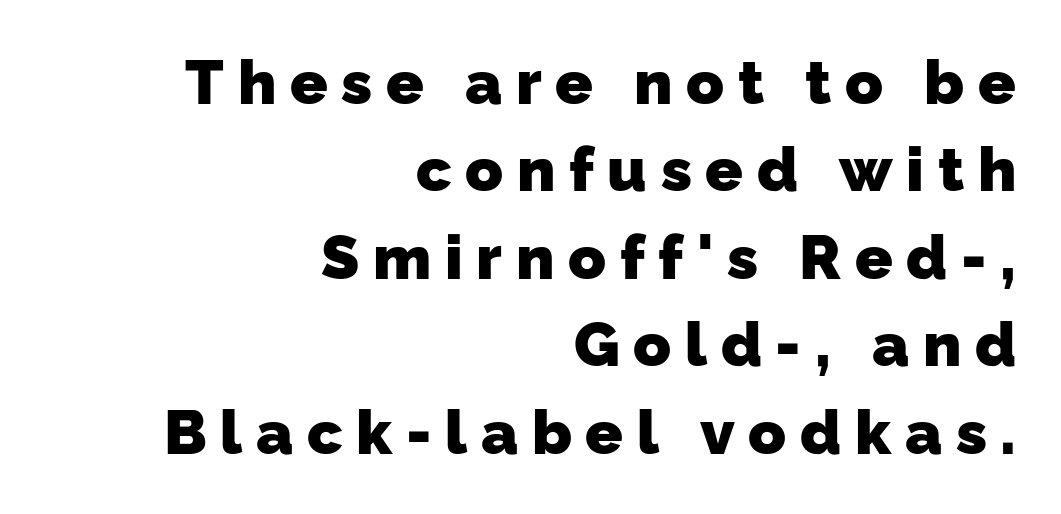
Each letter keeps its own natural width here, so spacing adapts to shape. Letters rest on an invisible, unmarked baseline. Note: no serifs on the glyphs. The rendering uses a bold face; every stroke is thick and dark.
